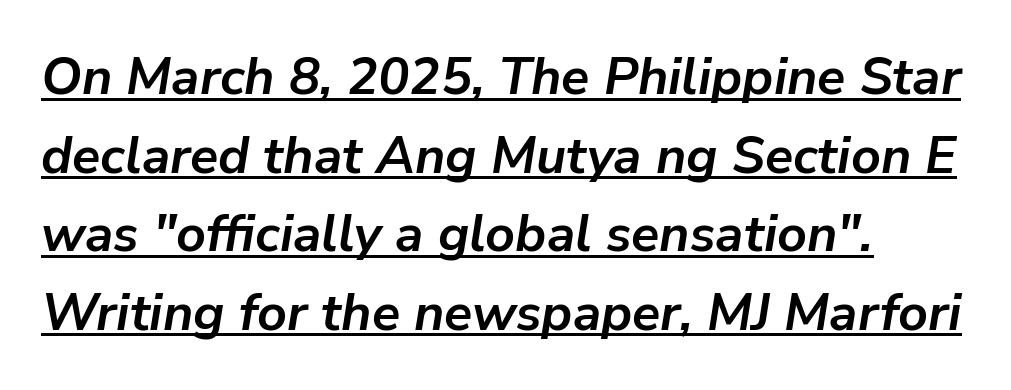
Q: Is the text bold? A: Yes.
Q: Is the text italic (slanted)? A: Yes, it leans right by about 9 degrees.
Q: Is the text underlined? A: Yes.
Q: How is the paragraph aligned? A: Left-aligned.
Q: Is the spacing between letters normal or unusually wide? A: Normal.
Q: Is the spacing between lines tight, normal or loose? A: Normal.
Q: Width (condensed, normal, or wide)? A: Normal.
Q: Stroke contrast? A: Low.
Q: x-height? A: Medium.
Q: Monospaced? A: No.
